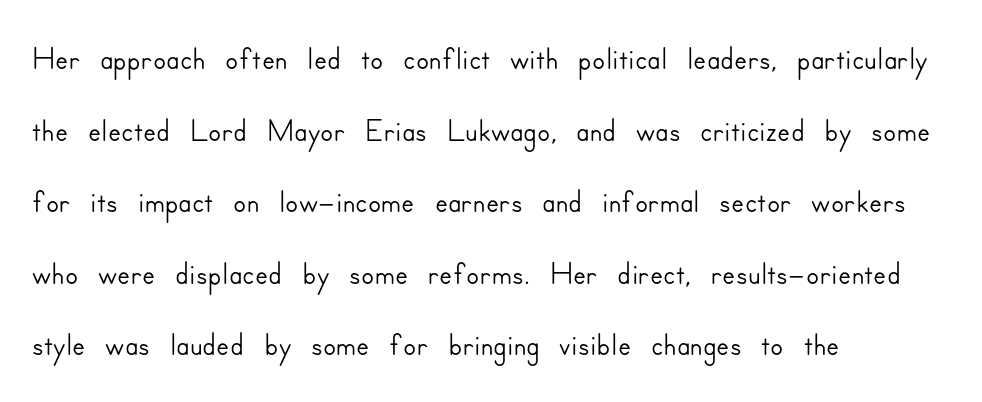
{"serif": "no", "italic": "no", "width": "normal", "stroke_contrast": "low", "x_height": "small", "monospaced": "no", "underline": "no", "align": "left", "line_spacing": "normal", "line_spacing_ratio": 1.49, "letter_spacing": "normal", "letter_spacing_em": 0.0, "glyph_px": 48}
